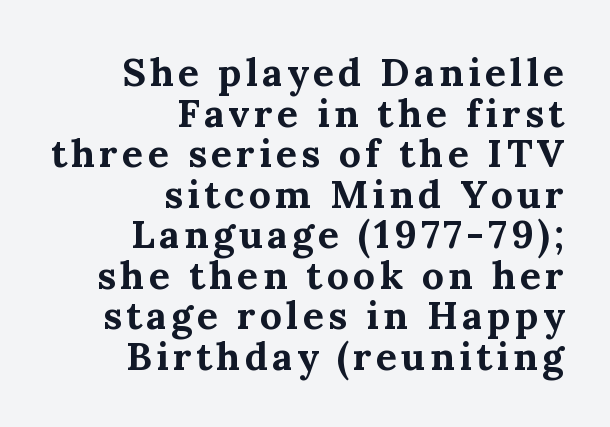
{"serif": "yes", "italic": "no", "bold": "yes", "weight": "bold", "width": "normal", "stroke_contrast": "medium", "x_height": "medium", "monospaced": "no", "underline": "no", "align": "right", "line_spacing": "tight", "line_spacing_ratio": 1.04, "glyph_px": 39}
